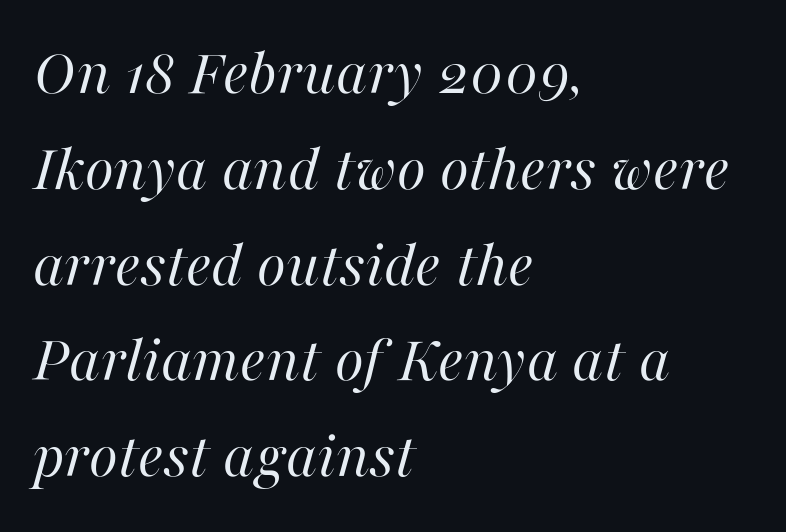
Q: Is the text bold? A: No.
Q: Is the text italic (slanted)? A: Yes, it leans right by about 16 degrees.
Q: Is the text underlined? A: No.
Q: How is the paragraph aligned? A: Left-aligned.
Q: Is the spacing between letters normal or unusually wide? A: Normal.
Q: Is the spacing between lines tight, normal or loose? A: Normal.
Q: Width (condensed, normal, or wide)? A: Normal.
Q: Stroke contrast? A: High.
Q: x-height? A: Medium.
Q: Monospaced? A: No.
